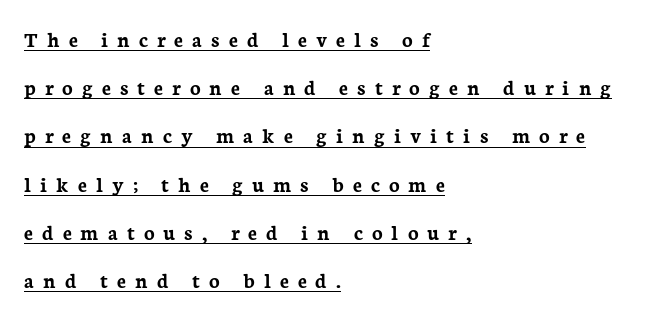
This is heavy type, rendered in bold. Airy leading. No italicization has been applied; the sample stays upright. Honestly, the letter spacing is so wide it's the main thing you notice. Beneath each row of characters lies a ruled line.
